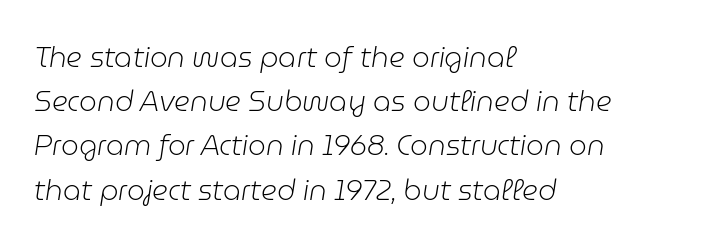
If you drew a line through each stem, it would be angled. Caption: face not bold, strokes unweighted. Decoration check: the copy has no underline. Each line starts at the same left margin while the right side varies. Standard letterfit; no display-style spreading of the glyphs.
